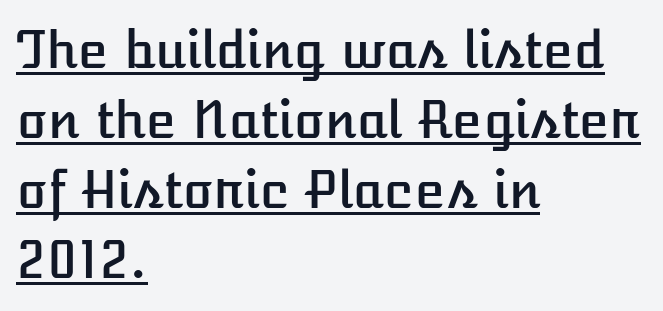
{"italic": "no", "width": "normal", "stroke_contrast": "low", "x_height": "medium", "monospaced": "no", "underline": "yes", "align": "left", "line_spacing": "normal", "line_spacing_ratio": 1.4, "letter_spacing": "normal", "letter_spacing_em": 0.0, "glyph_px": 50}
